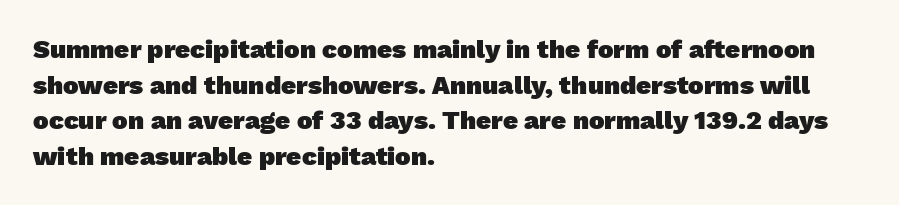
The image shows 26 px bold type; set left-aligned, normal line spacing (1.37x), normal letter spacing, not underlined.
